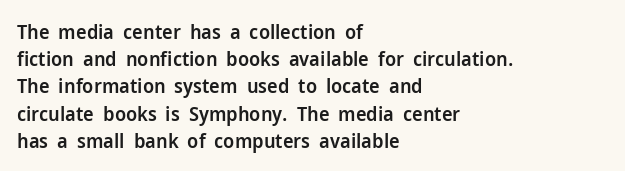
{"italic": "no", "bold": "semi", "underline": "no", "align": "left", "line_spacing": "normal", "line_spacing_ratio": 1.36, "letter_spacing": "normal", "letter_spacing_em": 0.0, "glyph_px": 20}
